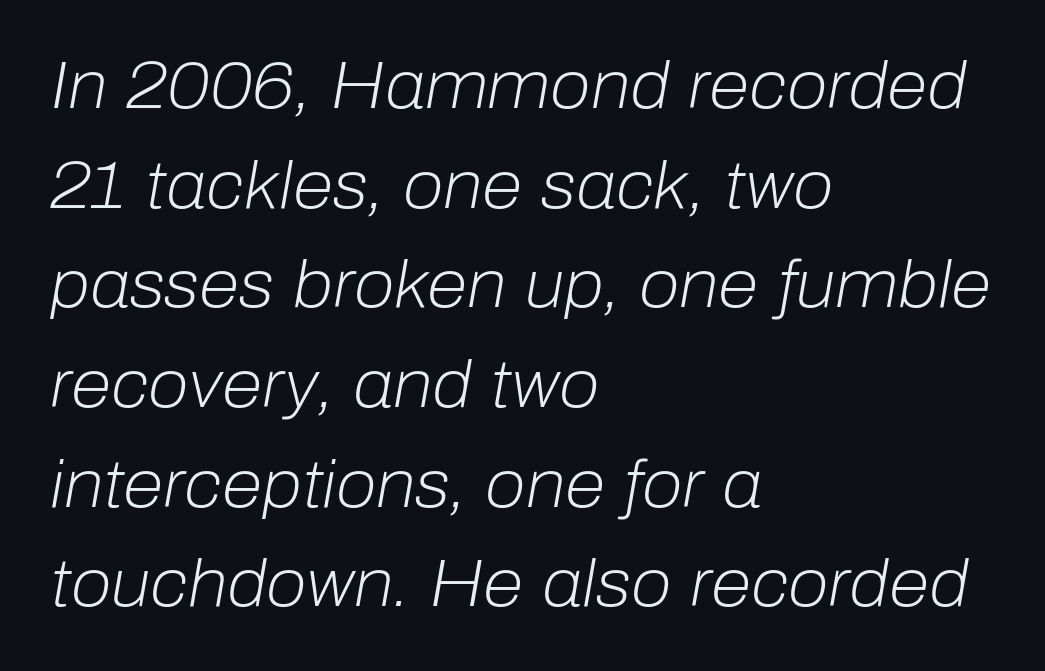
Q: Is the text bold? A: No.
Q: Is the text italic (slanted)? A: Yes, it leans right by about 10 degrees.
Q: Is the text underlined? A: No.
Q: How is the paragraph aligned? A: Left-aligned.
Q: Is the spacing between letters normal or unusually wide? A: Normal.
Q: Is the spacing between lines tight, normal or loose? A: Normal.
Q: Width (condensed, normal, or wide)? A: Normal.
Q: Stroke contrast? A: Low.
Q: x-height? A: Medium.
Q: Monospaced? A: No.
